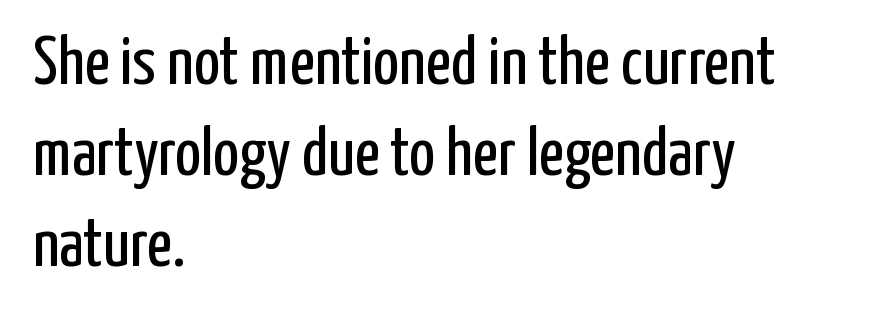
Q: Is the text bold? A: No.
Q: Is the text italic (slanted)? A: No, it is upright.
Q: Is the typeface a serif or a sans-serif typeface? A: Sans-serif.
Q: Is the text underlined? A: No.
Q: How is the paragraph aligned? A: Left-aligned.
Q: Is the spacing between letters normal or unusually wide? A: Normal.
Q: Is the spacing between lines tight, normal or loose? A: Normal.
Q: Width (condensed, normal, or wide)? A: Condensed.
Q: Stroke contrast? A: Low.
Q: x-height? A: Medium.
Q: Monospaced? A: No.
